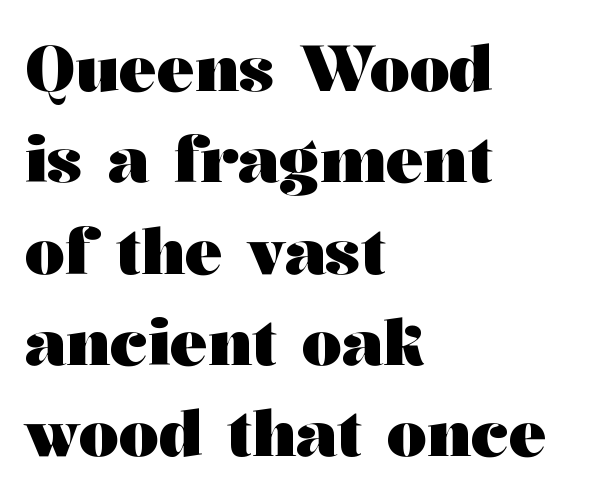
Q: Is the text bold? A: Yes.
Q: Is the text italic (slanted)? A: No, it is upright.
Q: Is the typeface a serif or a sans-serif typeface? A: Serif.
Q: Is the text underlined? A: No.
Q: How is the paragraph aligned? A: Left-aligned.
Q: Is the spacing between letters normal or unusually wide? A: Normal.
Q: Is the spacing between lines tight, normal or loose? A: Normal.
Q: Width (condensed, normal, or wide)? A: Wide.
Q: Stroke contrast? A: Medium.
Q: x-height? A: Medium.
Q: Monospaced? A: No.
